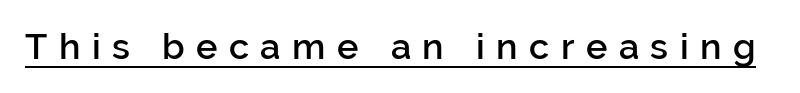
The letters stand straight up with perfectly vertical stems. Summary of weight: moderately heavy, a semibold. The rendering shows plain stroke endings on the letterforms — a sans-serif design. A typesetter would call this proportional, since set widths differ per character. Observe the wide spacing: letters keep a clear distance from each other.
